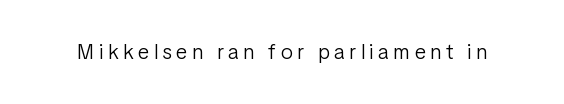
Q: Is the text bold? A: No.
Q: Is the text italic (slanted)? A: No, it is upright.
Q: Is the text underlined? A: No.
Q: Is the spacing between letters normal or unusually wide? A: Unusually wide.
